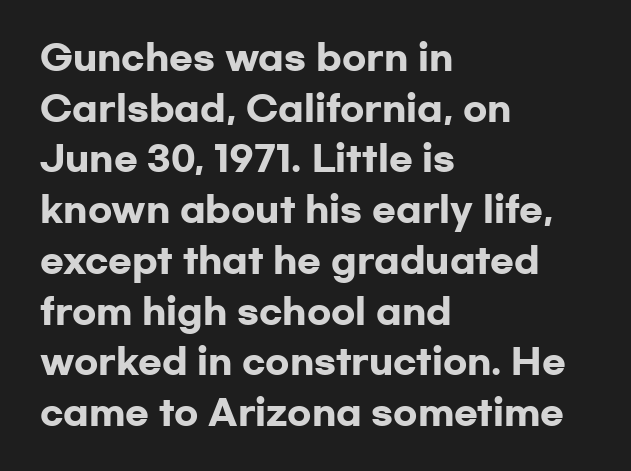
{"serif": "no", "italic": "no", "bold": "yes", "weight": "heavy", "width": "wide", "stroke_contrast": "low", "x_height": "medium", "monospaced": "no", "underline": "no", "align": "left", "line_spacing": "normal", "line_spacing_ratio": 1.45, "letter_spacing": "normal", "letter_spacing_em": 0.0, "glyph_px": 35}
